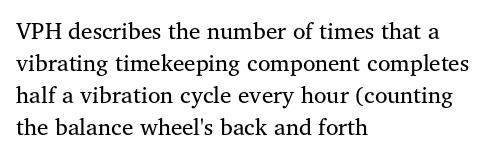
Q: Is the text bold? A: No.
Q: Is the text italic (slanted)? A: No, it is upright.
Q: Is the text underlined? A: No.
Q: How is the paragraph aligned? A: Left-aligned.
Q: Is the spacing between letters normal or unusually wide? A: Normal.
Q: Is the spacing between lines tight, normal or loose? A: Normal.
